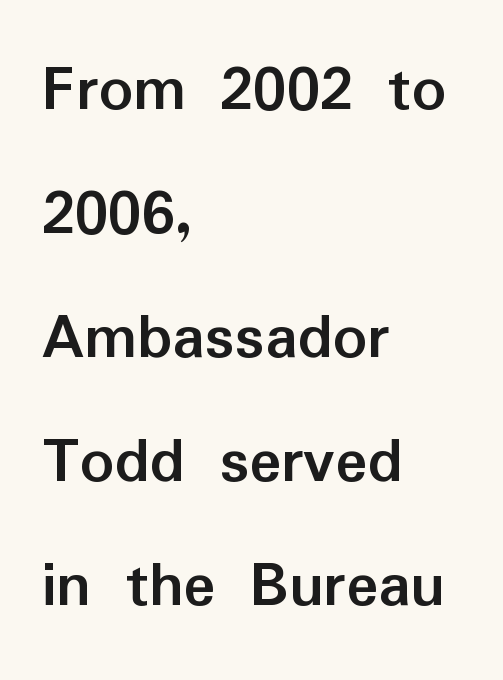
Caption: multi-line text, flush left, ragged right. The characters look thick and weighty, a clear bold. Do the letters lean? They stand straight. This sample has the flowing, uneven cadence of proportional lettering. Does extra space separate the letters? No, they use regular spacing.
